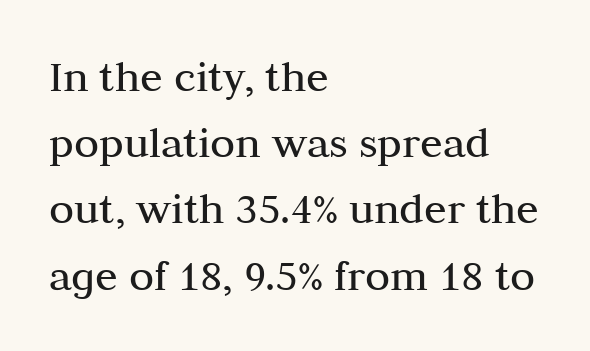
Q: Is the text bold? A: No.
Q: Is the text italic (slanted)? A: No, it is upright.
Q: Is the typeface a serif or a sans-serif typeface? A: Serif.
Q: Is the text underlined? A: No.
Q: How is the paragraph aligned? A: Left-aligned.
Q: Is the spacing between letters normal or unusually wide? A: Normal.
Q: Is the spacing between lines tight, normal or loose? A: Normal.
Q: Width (condensed, normal, or wide)? A: Normal.
Q: Stroke contrast? A: Medium.
Q: x-height? A: Medium.
Q: Monospaced? A: No.
